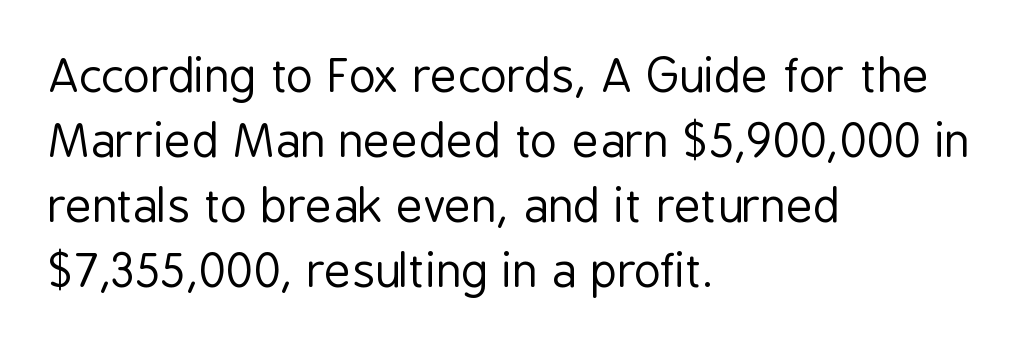
Beneath every word, the page is bare. Successive baselines arrive at the customary interval. Nope, no serifs anywhere on these letters. It's the straight-up-and-down kind of type.
